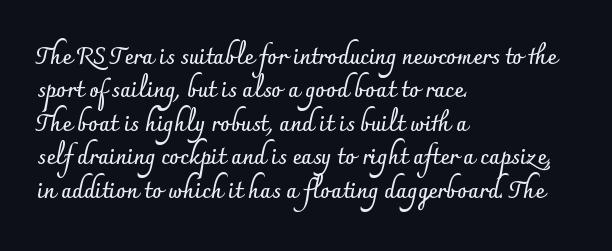
{"bold": "yes", "underline": "no", "align": "left", "line_spacing": "normal", "line_spacing_ratio": 1.52, "letter_spacing": "normal", "letter_spacing_em": 0.0, "glyph_px": 22}
